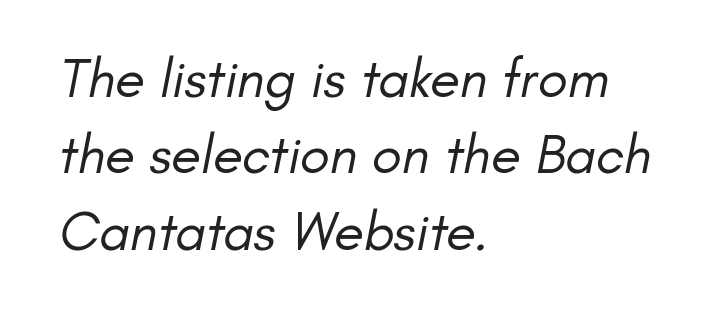
Q: Is the text bold? A: No.
Q: Is the typeface a serif or a sans-serif typeface? A: Sans-serif.
Q: Is the text underlined? A: No.
Q: How is the paragraph aligned? A: Left-aligned.
Q: Is the spacing between letters normal or unusually wide? A: Normal.
Q: Is the spacing between lines tight, normal or loose? A: Normal.
Q: Width (condensed, normal, or wide)? A: Normal.
Q: Stroke contrast? A: Low.
Q: x-height? A: Small.
Q: Monospaced? A: No.
